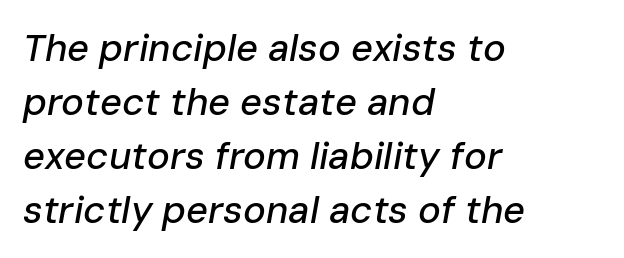
{"italic": "yes", "lean": "right", "slant_degrees": 10, "width": "normal", "stroke_contrast": "low", "x_height": "medium", "monospaced": "no", "underline": "no", "align": "left", "line_spacing": "normal", "line_spacing_ratio": 1.42, "letter_spacing": "normal", "letter_spacing_em": 0.0, "glyph_px": 38}
